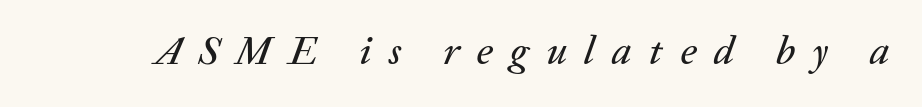
The image shows 40 px text type, italic (leaning right); set unusually wide letter spacing (+0.43 em), not underlined; low stroke contrast and a medium x-height.
